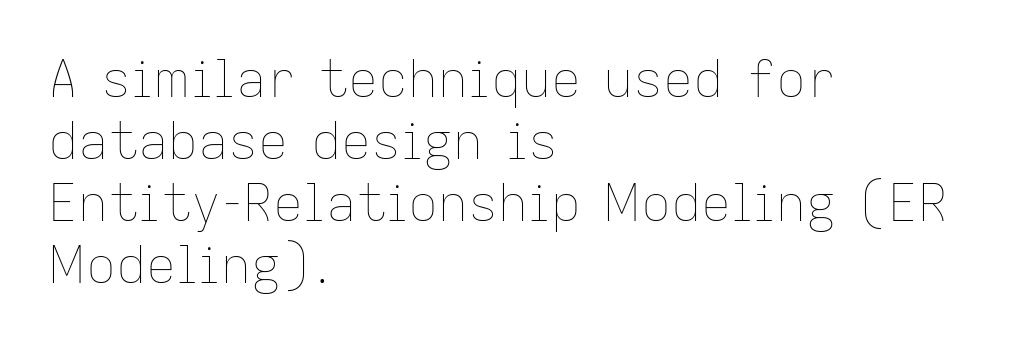
The image shows 50 px thin type, upright; set left-aligned, line spacing 1.24x, normal letter spacing, not underlined; low stroke contrast and a medium x-height.
